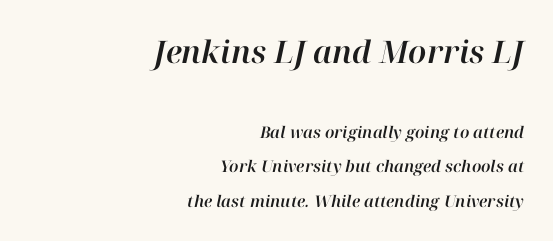
Horizontally, the lines are justified to the trailing edge only. Yep, that's italic — everything's leaning. Two sizes are in play, and the larger belongs to the first block. The line-height multiplier appears high, well above default.
